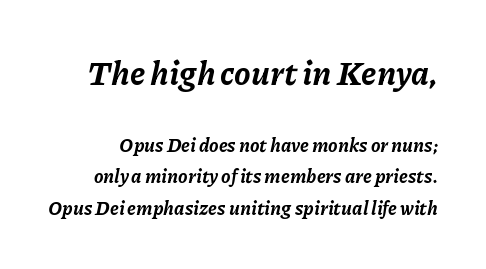
The image shows 33 px bold type, italic (leaning right); set normal line spacing (1.67x), normal letter spacing, not underlined; the first (top) block is 1.74x larger; low stroke contrast and a medium x-height.
